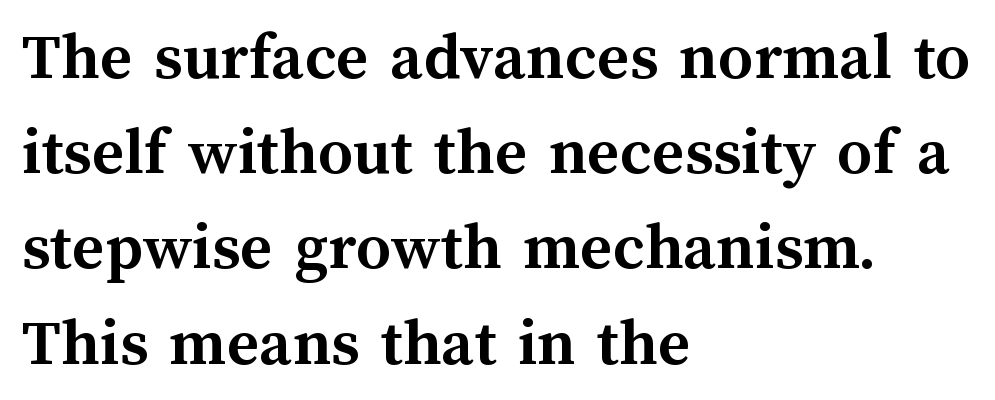
Q: Is the text bold? A: Yes.
Q: Is the text italic (slanted)? A: No, it is upright.
Q: Is the text underlined? A: No.
Q: How is the paragraph aligned? A: Left-aligned.
Q: Is the spacing between letters normal or unusually wide? A: Normal.
Q: Is the spacing between lines tight, normal or loose? A: Normal.
Q: Width (condensed, normal, or wide)? A: Normal.
Q: Stroke contrast? A: Medium.
Q: x-height? A: Medium.
Q: Monospaced? A: No.
